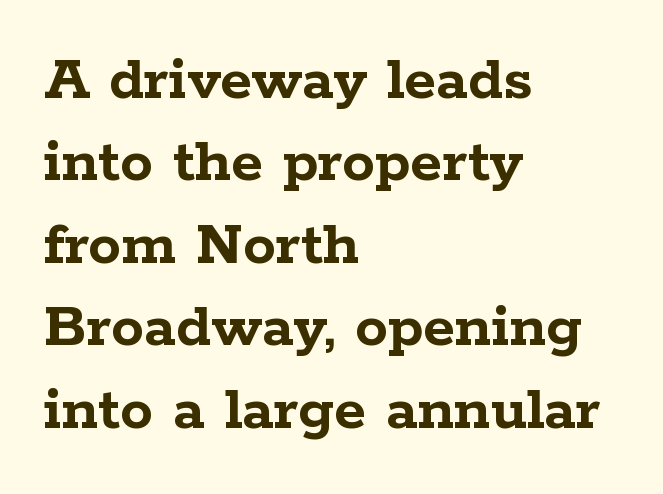
The image shows 66 px semibold, wide serif type, upright; set left-aligned, normal line spacing (1.25x), normal letter spacing, not underlined; low stroke contrast and a medium x-height.
